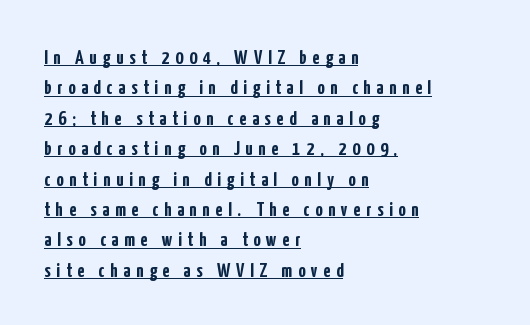
The image shows 20 px bold type, upright; set left-aligned, normal line spacing (1.52x), unusually wide letter spacing (+0.29 em), underlined.
